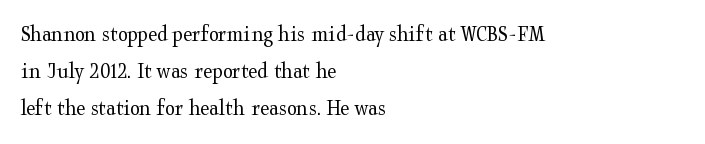
Q: Is the text bold? A: No.
Q: Is the text italic (slanted)? A: No, it is upright.
Q: Is the text underlined? A: No.
Q: How is the paragraph aligned? A: Left-aligned.
Q: Is the spacing between letters normal or unusually wide? A: Normal.
Q: Is the spacing between lines tight, normal or loose? A: Normal.
